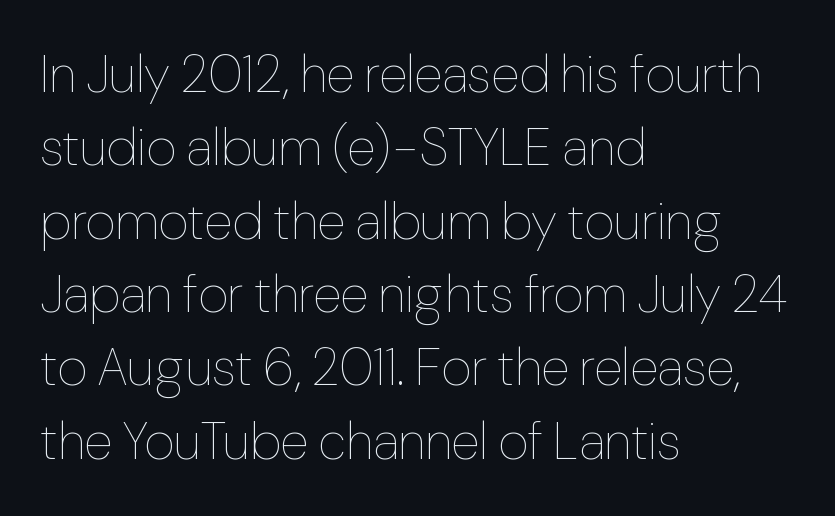
Has an underline been added? It has not. The letters stand straight up with perfectly vertical stems. The weight would be labelled regular, book, light, or lighter still. This rendering leaves character spacing at its baseline value. Reading down the block, your eye returns to a fixed left position each line.
